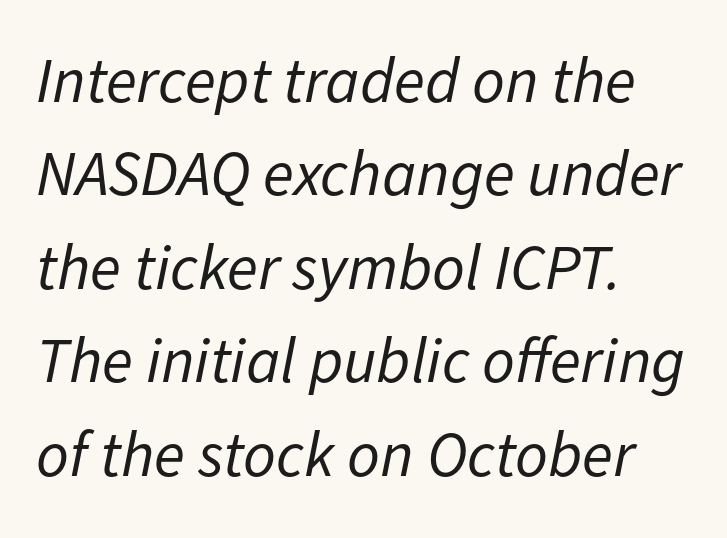
Students, observe: this is what conventionally led text looks like. No heavy texture on the line: the type isn't bold. The letters advance in unequal steps, a hallmark of proportional type. Descenders are the only things crossing below the line. These lines are set flush left with a ragged right edge. Would a proofreader flag this as italicized? Yes.
